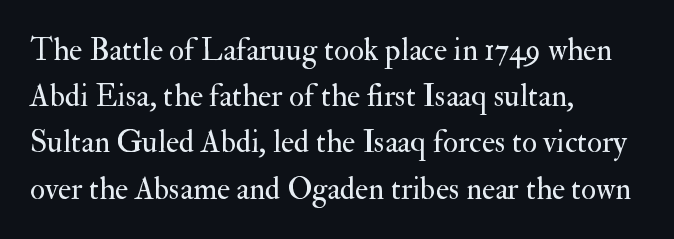
The image shows 31 px regular-weight serif type, upright; set left-aligned, normal line spacing (1.49x), normal letter spacing, not underlined; medium stroke contrast and a small x-height.
